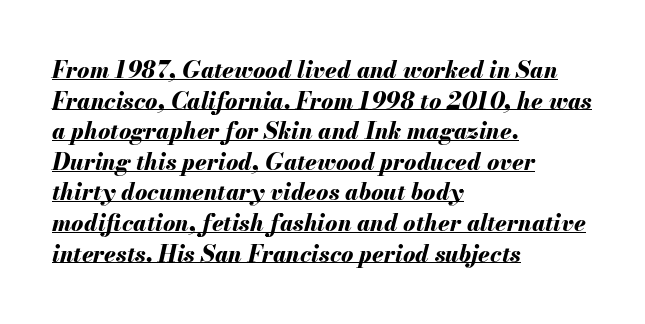
Reading down the block, your eye returns to a fixed left position each line. Beneath each row of characters lies a ruled line. Observe the lean: these are italic letterforms. In terms of letterspacing, this is plain default setting. The vertical gap from one line to the next is medium. As a designer I'd log this as weight 700, bold.
